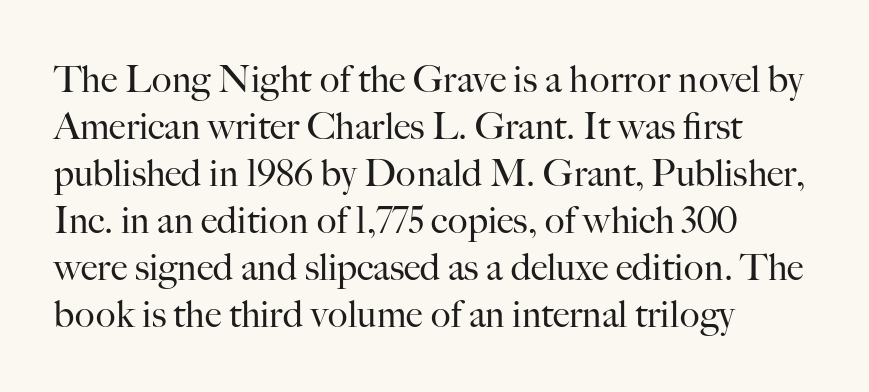
Q: Is the text bold? A: No.
Q: Is the text italic (slanted)? A: No, it is upright.
Q: Is the typeface a serif or a sans-serif typeface? A: Serif.
Q: Is the text underlined? A: No.
Q: How is the paragraph aligned? A: Left-aligned.
Q: Is the spacing between letters normal or unusually wide? A: Normal.
Q: Is the spacing between lines tight, normal or loose? A: Normal.
Q: Width (condensed, normal, or wide)? A: Normal.
Q: Stroke contrast? A: High.
Q: x-height? A: Small.
Q: Monospaced? A: No.
